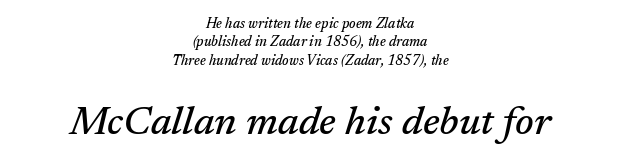
The image shows 40 px serif type, italic (leaning right); set centered, normal line spacing (1.31x), normal letter spacing, not underlined; the second (bottom) block is 2.86x larger; medium stroke contrast and a medium x-height.
